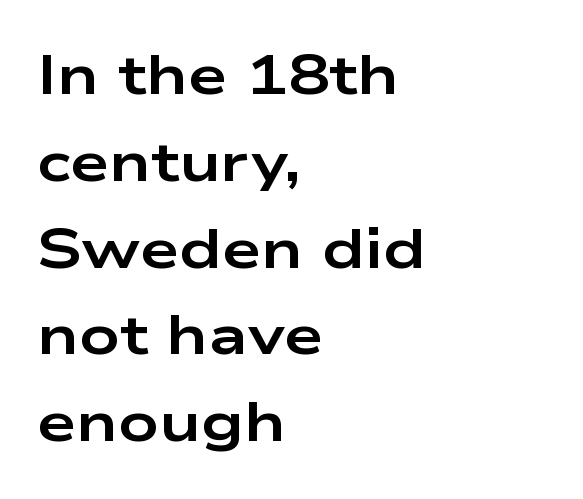
The image shows 56 px bold, wide sans-serif type, upright; set left-aligned, normal line spacing (1.55x), normal letter spacing, not underlined; low stroke contrast and a medium x-height.
